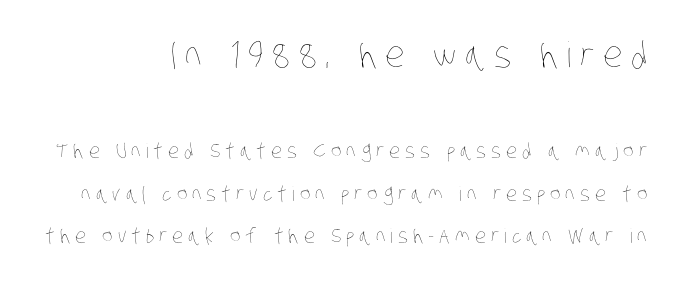
{"bold": "no", "weight": "thin", "width": "condensed", "stroke_contrast": "low", "x_height": "large", "monospaced": "no", "underline": "no", "align": "right", "line_spacing": "loose", "line_spacing_ratio": 2.14, "letter_spacing": "wide", "letter_spacing_em": 0.25, "larger_block": "first", "size_ratio": 1.75, "glyph_px": 35}
